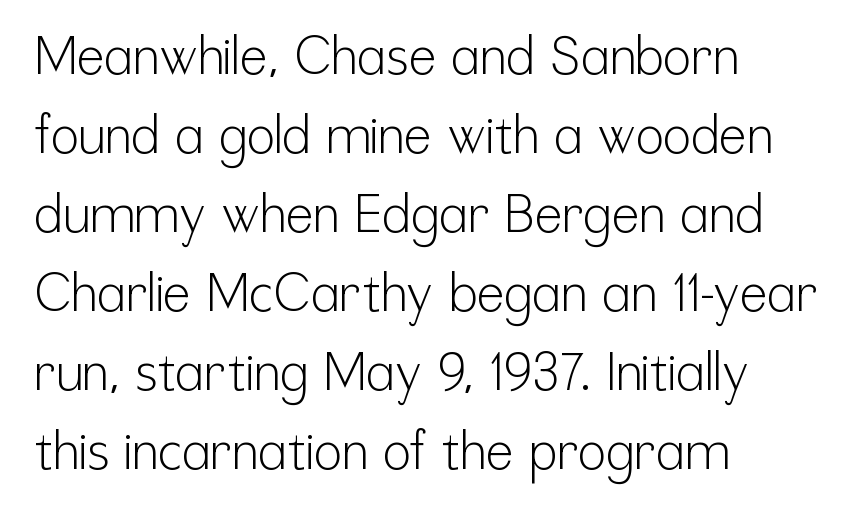
The image shows 52 px light, condensed sans-serif type, upright; set left-aligned, normal line spacing (1.52x), normal letter spacing, not underlined; low stroke contrast and a medium x-height.
